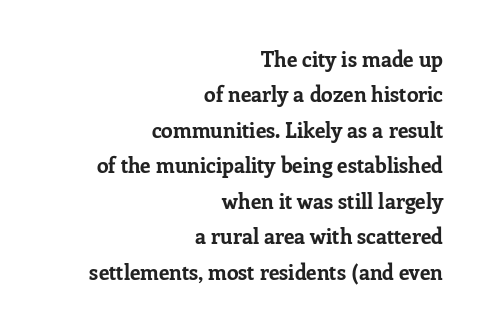
Q: Is the text bold? A: Yes.
Q: Is the text italic (slanted)? A: No, it is upright.
Q: Is the text underlined? A: No.
Q: How is the paragraph aligned? A: Right-aligned.
Q: Is the spacing between letters normal or unusually wide? A: Normal.
Q: Is the spacing between lines tight, normal or loose? A: Normal.
